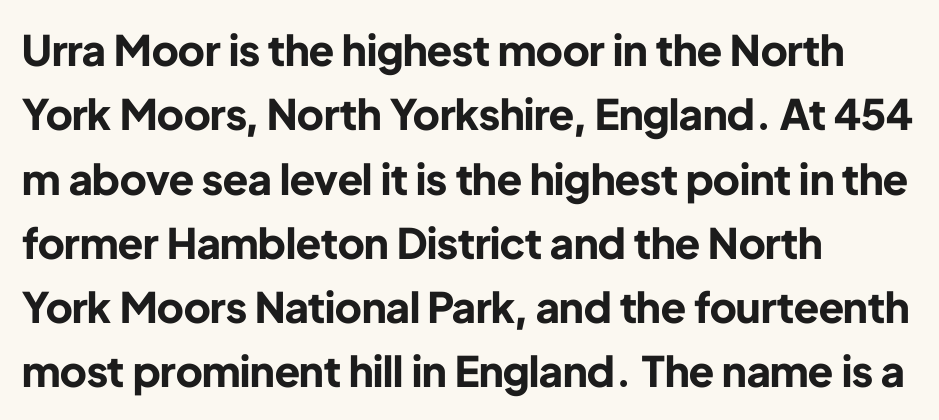
The image shows 42 px bold sans-serif type, upright; set left-aligned, normal line spacing (1.53x), normal letter spacing, not underlined; low stroke contrast and a medium x-height.
